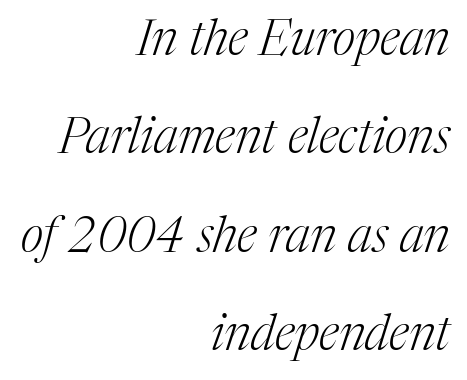
Every row of glyphs terminates at an identical x-position on the right. This sample has the flowing, uneven cadence of proportional lettering. Quick note: interline space is abundant. A bare baseline throughout the passage. Is this a heavy cut? Hardly; it is regular or lighter. Glyph-to-glyph distance matches everyday printed text.
